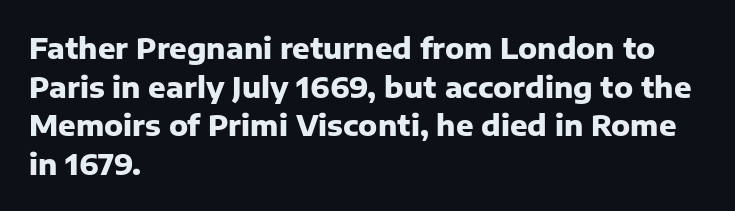
The image shows 29 px heavy sans-serif type, upright; set left-aligned, normal line spacing (1.33x), normal letter spacing, not underlined; low stroke contrast and a medium x-height.
